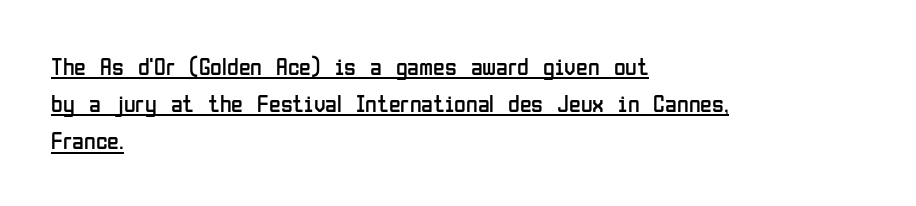
{"italic": "no", "bold": "no", "underline": "yes", "align": "left", "line_spacing": "normal", "line_spacing_ratio": 1.55, "letter_spacing": "normal", "letter_spacing_em": 0.0, "glyph_px": 24}
